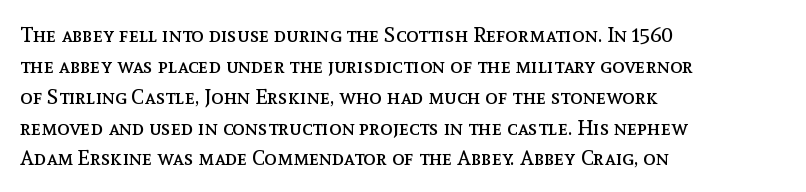
If you drew a line through each stem, it would be perfectly vertical. Leftover space on each line is placed entirely after the last word. The vertical gap from one line to the next is medium. The specimen omits any rule beneath the text block's lines.
